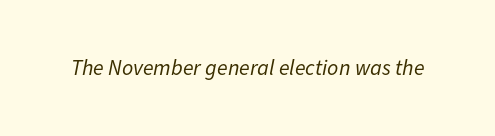
The image shows 22 px text type, italic (leaning right); set normal letter spacing, not underlined.
